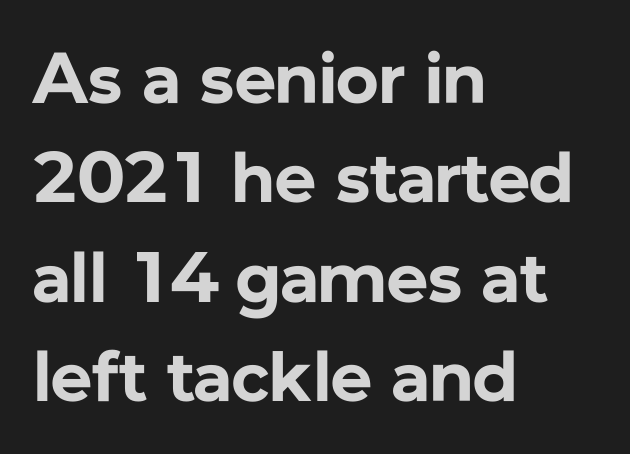
Are there feet on the stems? There aren't — it's a sans. In terms of posture, this sample is upright. The rendering uses natural spacing where letterforms have individual widths. The zone under the glyphs is completely vacant. Students, observe: this is what conventionally led text looks like.
